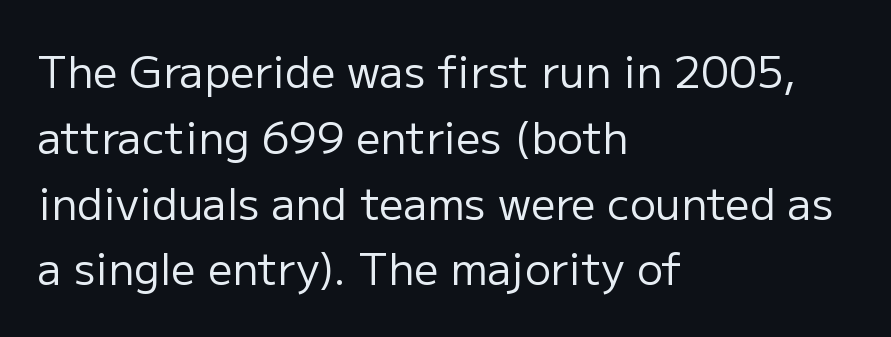
Classification — sans serif. Proportional: the letters do not fall into vertical columns. How would I describe the line gaps? Plain and ordinary. The face used here is rendered with its standard letterfit.
